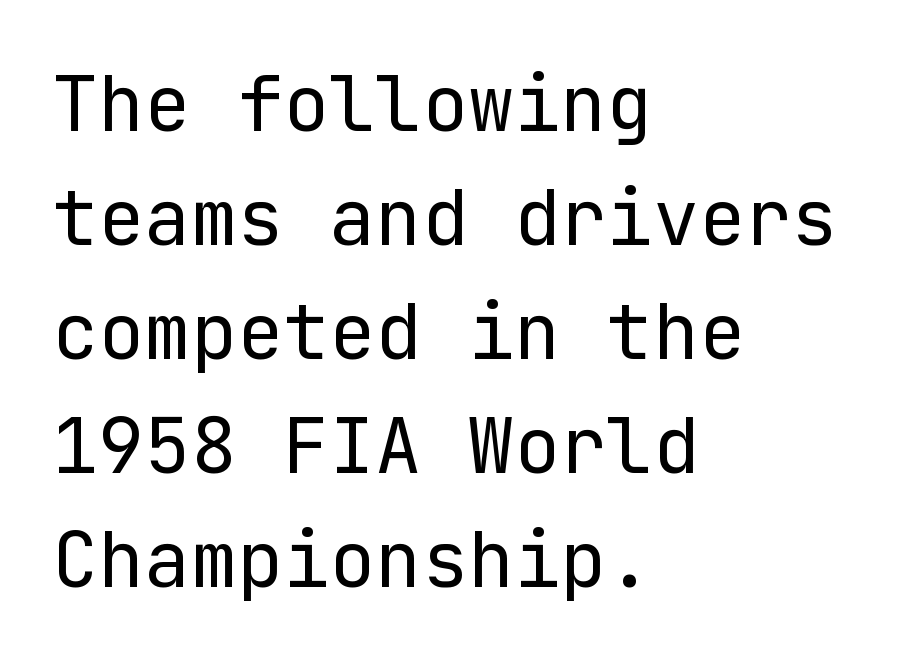
Descender tails drop into unmarked territory. A typesetter would call this zero additional tracking. Think standard paragraph weight, or any step lighter than that. Stroke terminals: plain, sans-serif. Tall strokes in this sample are plumb rather than angled. Horizontal alignment here is leftward, the default for most running prose.
